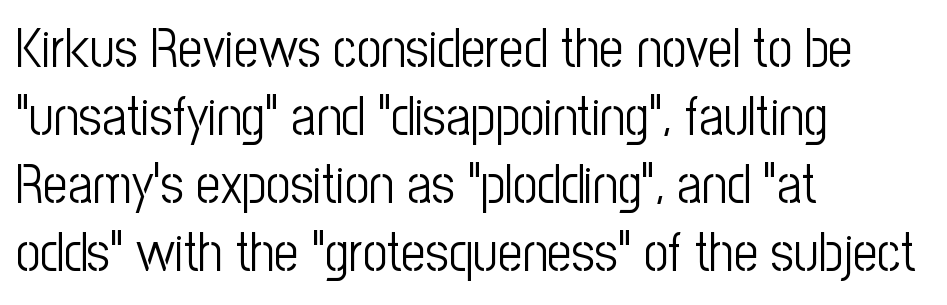
{"serif": "no", "italic": "no", "bold": "no", "weight": "light", "width": "condensed", "stroke_contrast": "low", "x_height": "medium", "monospaced": "no", "underline": "no", "align": "left", "line_spacing": "normal", "line_spacing_ratio": 1.26, "letter_spacing": "normal", "letter_spacing_em": 0.0, "glyph_px": 54}
